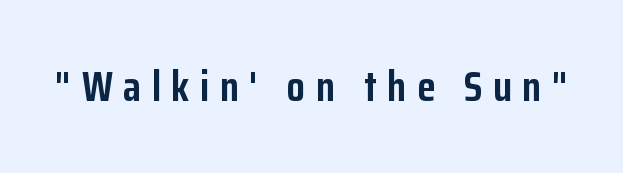
Look at the tracking — it's clearly loosened, letters drifting apart. Examine the stroke ends and you'll find no serifs. Do the characters align in a grid? No, the font is proportional. Style check: upright. Descenders hang freely into open space. In terms of weight, the rendering is a true, heavy bold.
